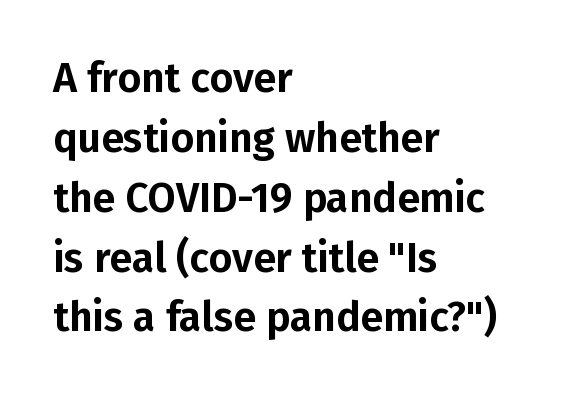
The ragged edge is on the right, which tells us the setting is flush left. Anything drawn beneath the words? Only blank space. Note: no serifs on the glyphs. The face used here is proportionally spaced, like ordinary book or web type.
